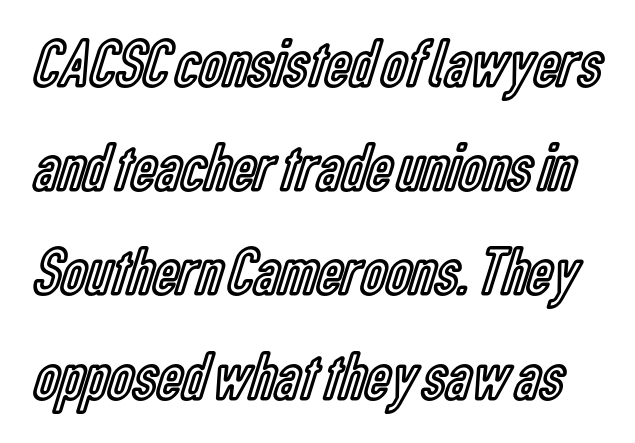
The image shows 69 px condensed type; set normal line spacing (1.51x), normal letter spacing, not underlined; a medium x-height.
